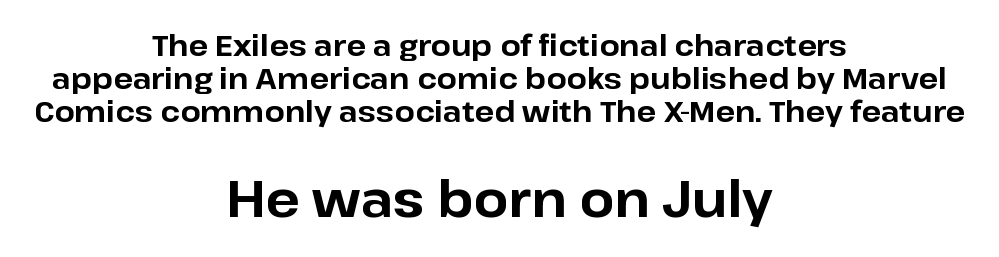
The rag falls on both sides of this text block equally. This sample has the flowing, uneven cadence of proportional lettering. Nothing sits at the stroke ends, so this counts as sans-serif. This sample uses an upright cut, with every glyph sitting square on the baseline. Does the leading feel generous? Not at all — it's pinched. Unmarked baselines from the first word to the last.
